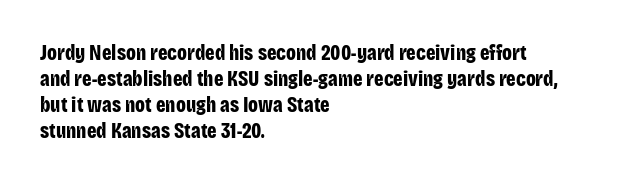
The image shows 21 px bold type, upright; set left-aligned, line spacing 1.24x, normal letter spacing, not underlined.
